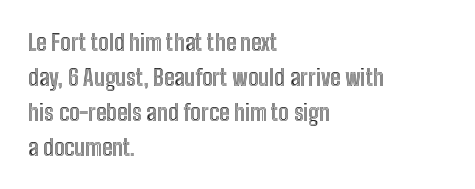
Left-aligned paragraph, ragged on the right. This sample uses an upright cut, with every glyph sitting square on the baseline. Only glyphs here, with clear space below each row. In terms of letterspacing, this is plain default setting. The line-height multiplier appears to be the usual default.
